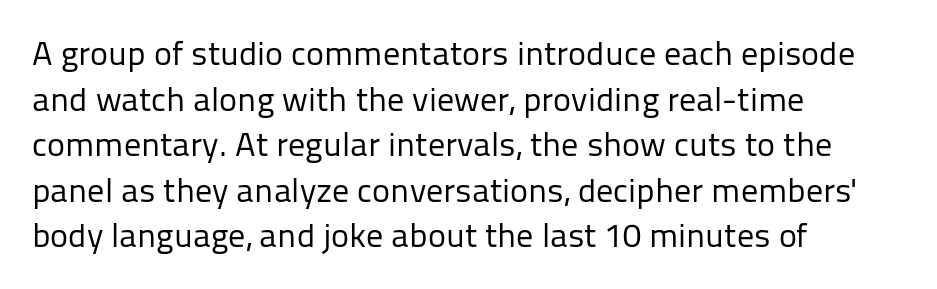
The line-height multiplier appears to be the usual default. The lines are quadded left. No chunkiness to these letters — they're not bold. I'd call this a sans setting — the letters go barefoot. Rule under the text: the space is simply empty. Letter spacing: default.
